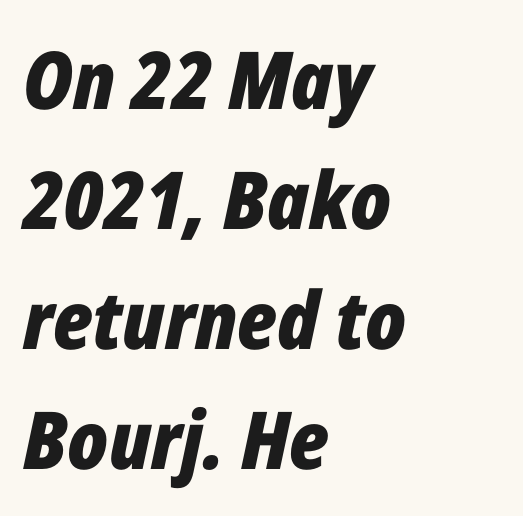
Q: Is the text bold? A: Yes.
Q: Is the text italic (slanted)? A: Yes, it leans right by about 12 degrees.
Q: Is the text underlined? A: No.
Q: How is the paragraph aligned? A: Left-aligned.
Q: Is the spacing between letters normal or unusually wide? A: Normal.
Q: Is the spacing between lines tight, normal or loose? A: Normal.
Q: Width (condensed, normal, or wide)? A: Condensed.
Q: Stroke contrast? A: Low.
Q: x-height? A: Medium.
Q: Monospaced? A: No.
